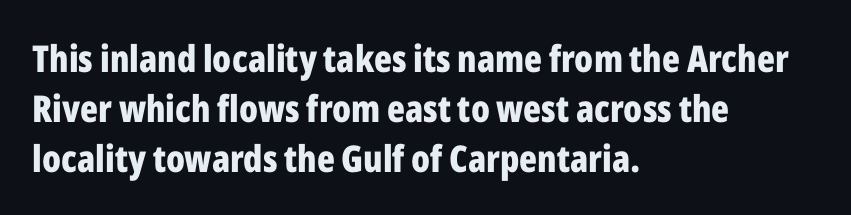
{"serif": "no", "italic": "no", "bold": "yes", "weight": "bold", "width": "condensed", "stroke_contrast": "low", "x_height": "medium", "monospaced": "no", "underline": "no", "align": "left", "line_spacing": "normal", "line_spacing_ratio": 1.35, "letter_spacing": "normal", "letter_spacing_em": 0.0, "glyph_px": 37}
